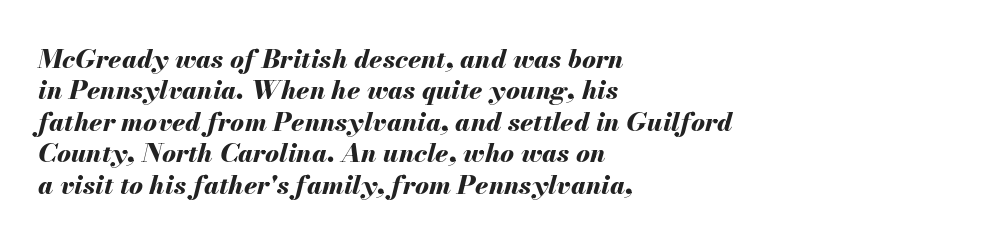
The rendering anchors every line to the left-hand side. The foot of each line stays bare and open. Every character sits at an angle, as italics do. Heavy, bold letterforms. Spacing between characters is what you'd get straight out of the box.
